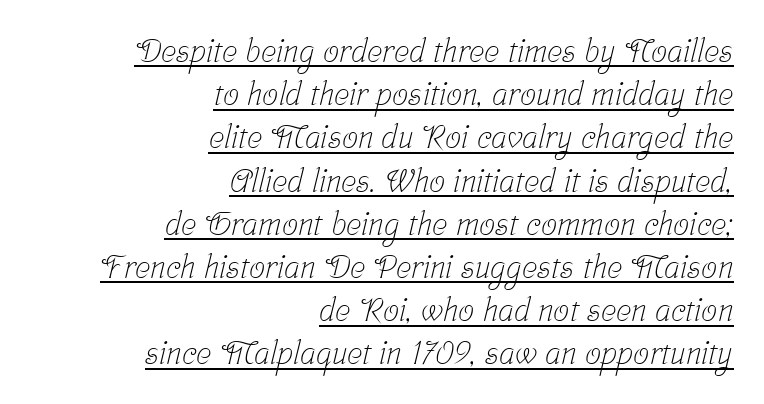
{"serif": "yes", "bold": "no", "weight": "light", "width": "condensed", "stroke_contrast": "low", "x_height": "medium", "monospaced": "no", "underline": "yes", "align": "right", "line_spacing": "normal", "line_spacing_ratio": 1.35, "letter_spacing": "normal", "letter_spacing_em": 0.0, "glyph_px": 32}
